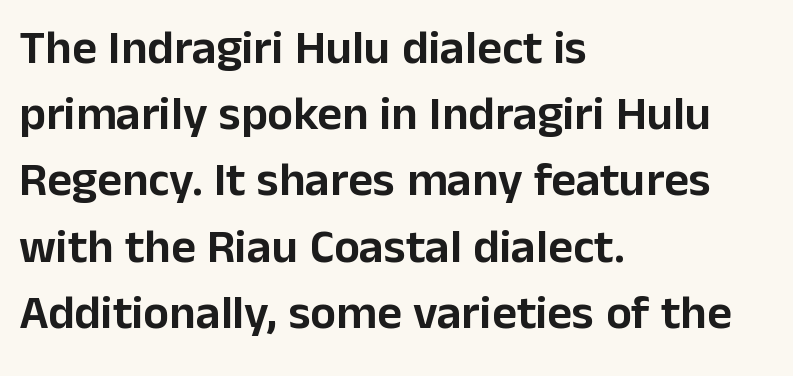
{"serif": "no", "italic": "no", "width": "normal", "stroke_contrast": "low", "x_height": "medium", "monospaced": "no", "underline": "no", "align": "left", "line_spacing": "normal", "line_spacing_ratio": 1.38, "letter_spacing": "normal", "letter_spacing_em": 0.0, "glyph_px": 48}
